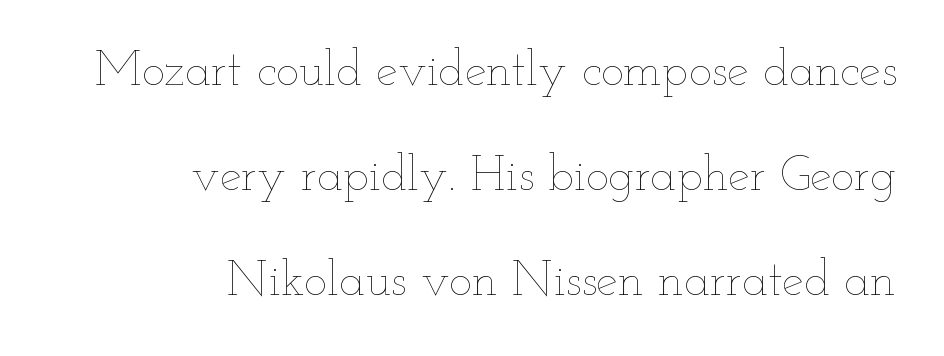
The image shows 49 px thin, wide type, upright; set right-aligned, loose line spacing (2.14x), normal letter spacing, not underlined; low stroke contrast and a small x-height.
